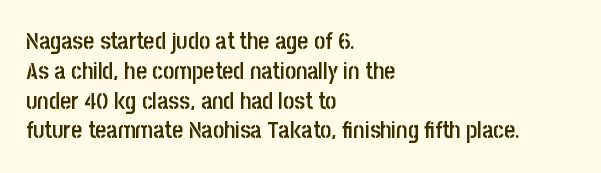
The letters stand upright; this is a roman face. Underline: absent. The sample has been set in demibold, a notch under bold. Here the glyphs are tracked normally, forming tight word shapes.
